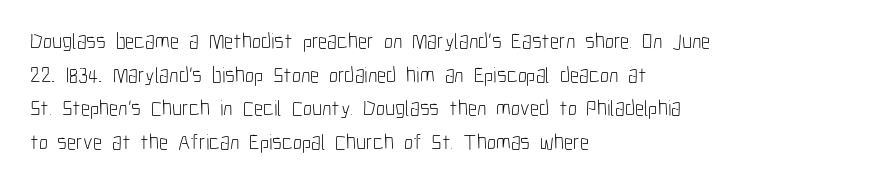
The image shows 22 px text type, upright; set left-aligned, normal line spacing (1.53x), normal letter spacing, not underlined.
